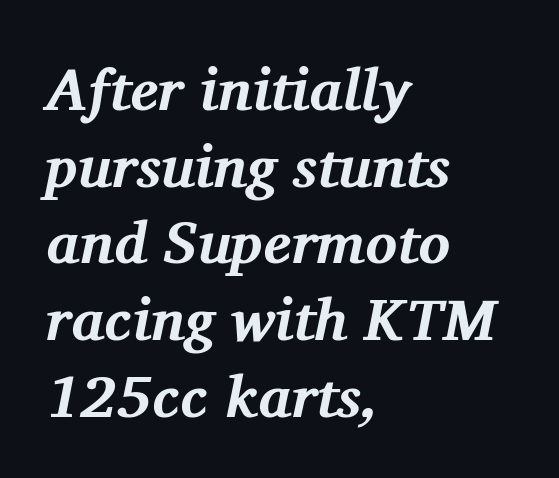
Underline: absent. Character widths vary here, with narrow letters taking less room than wide ones. In terms of letterspacing, this is plain default setting. A serif font was chosen for this passage.
